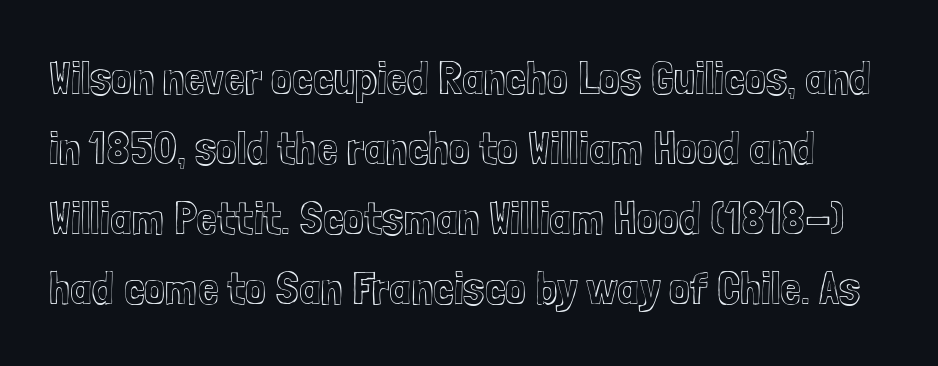
The image shows 47 px condensed type, upright; set normal line spacing (1.49x), normal letter spacing, not underlined; a medium x-height.
